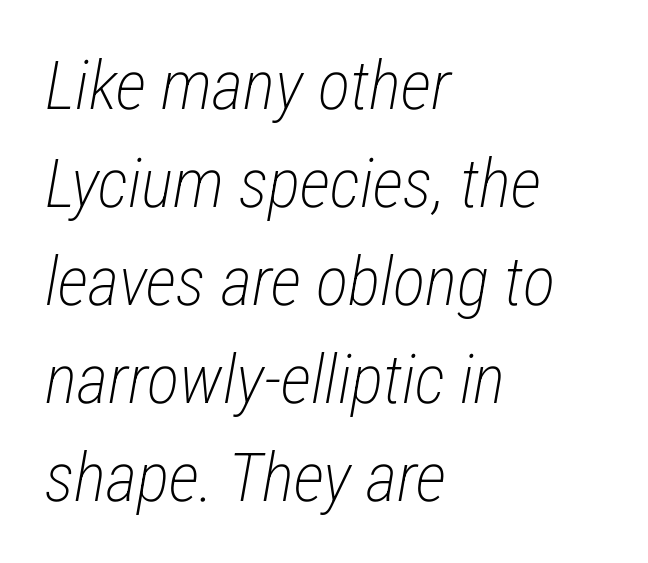
Q: Is the text bold? A: No.
Q: Is the text italic (slanted)? A: Yes, it leans right by about 12 degrees.
Q: Is the text underlined? A: No.
Q: How is the paragraph aligned? A: Left-aligned.
Q: Is the spacing between letters normal or unusually wide? A: Normal.
Q: Is the spacing between lines tight, normal or loose? A: Normal.
Q: Width (condensed, normal, or wide)? A: Condensed.
Q: Stroke contrast? A: Low.
Q: x-height? A: Medium.
Q: Monospaced? A: No.
